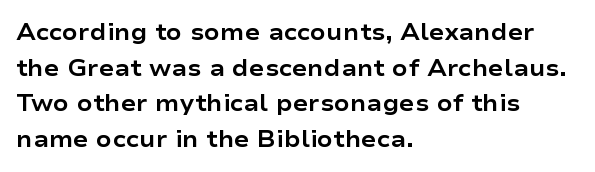
Is the block centered? No — it sits flush against the left margin. A full-strength bold gives these letters their thick strokes. The zone under the glyphs is completely vacant. This sample uses an upright cut, with every glyph sitting square on the baseline. The passage shown has conventional tracking throughout. The line-height multiplier appears to be the usual default.
